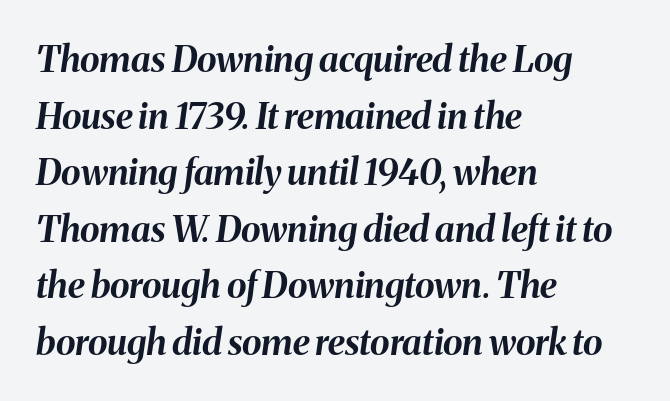
Q: Is the text bold? A: Yes.
Q: Is the text italic (slanted)? A: Yes, it leans right by about 8 degrees.
Q: Is the text underlined? A: No.
Q: How is the paragraph aligned? A: Left-aligned.
Q: Is the spacing between letters normal or unusually wide? A: Normal.
Q: Is the spacing between lines tight, normal or loose? A: Normal.
Q: Width (condensed, normal, or wide)? A: Normal.
Q: Stroke contrast? A: Medium.
Q: x-height? A: Medium.
Q: Monospaced? A: No.
